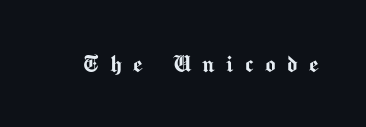
The image shows 27 px text type, upright; set unusually wide letter spacing (+0.43 em), not underlined.
